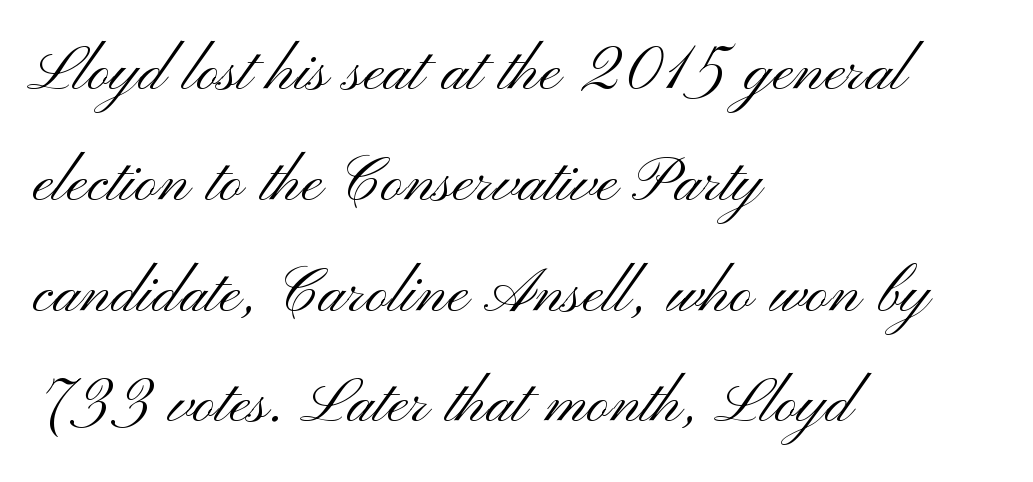
{"serif": "no", "bold": "no", "weight": "light", "width": "wide", "stroke_contrast": "medium", "x_height": "small", "monospaced": "no", "underline": "no", "align": "left", "line_spacing": "normal", "line_spacing_ratio": 1.42, "letter_spacing": "normal", "letter_spacing_em": 0.0, "glyph_px": 78}
